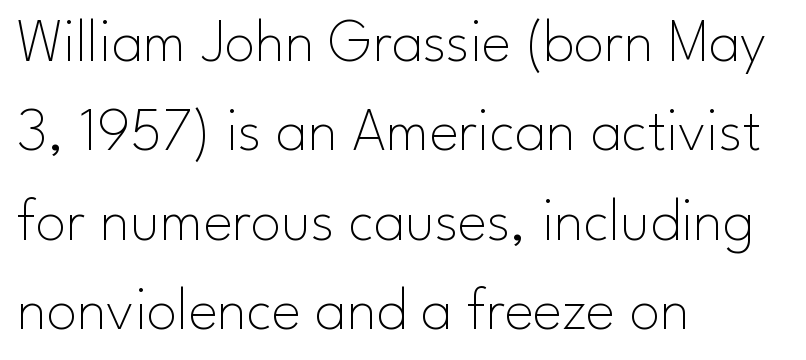
Note the varied advance widths — an 'i' is clearly narrower than an 'm'. Upright lettering throughout. The letters carry no serifs — their stems end cleanly without finishing strokes. Letters rest on an invisible, unmarked baseline.
